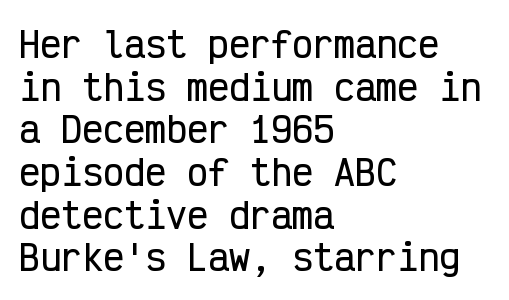
The typography opts for an upright posture over an oblique one. The type is set solid horizontally, with unmodified tracking. The glyphs in this specimen are sans serif. Is this a fixed-width face? Yes — each glyph sits in an identical cell. The space beneath each line is pristine and unruled. The rendering anchors every line to the left-hand side.
